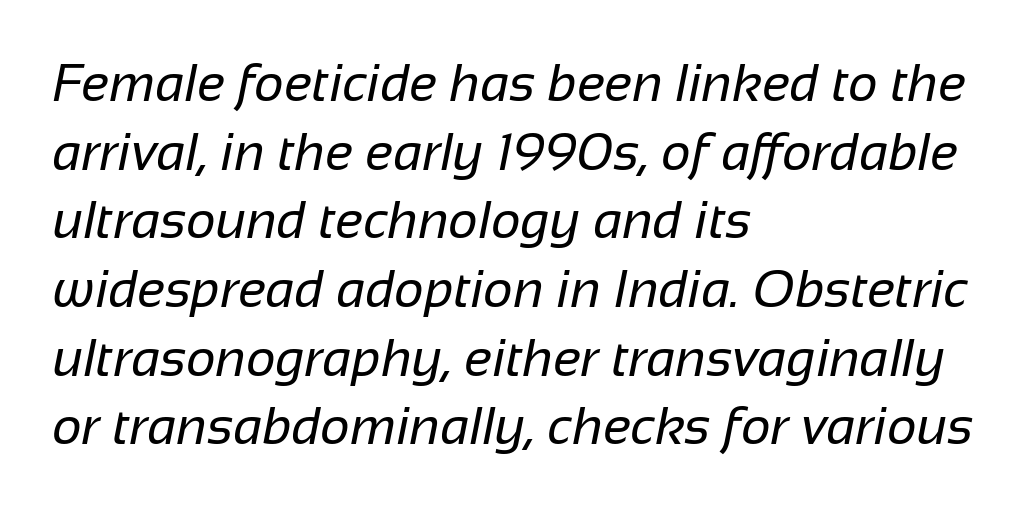
Nobody drew a line under any word here. Reading down the block, your eye returns to a fixed left position each line. The face used here is proportionally spaced, like ordinary book or web type. The letters sit at their default tracking, neither squeezed nor spread.
